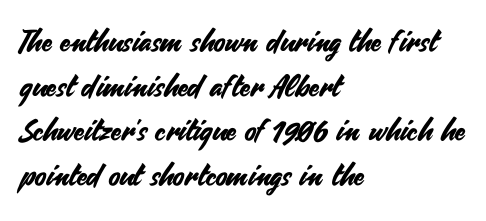
The image shows 30 px sans-serif type; set left-aligned, normal line spacing (1.49x), normal letter spacing, not underlined; medium stroke contrast and a small x-height.
